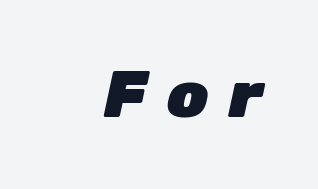
Q: Is the text bold? A: Yes.
Q: Is the text italic (slanted)? A: Yes, it leans right by about 12 degrees.
Q: Is the text underlined? A: No.
Q: Is the spacing between letters normal or unusually wide? A: Unusually wide.
Q: Width (condensed, normal, or wide)? A: Normal.
Q: Stroke contrast? A: Low.
Q: x-height? A: Medium.
Q: Monospaced? A: No.
